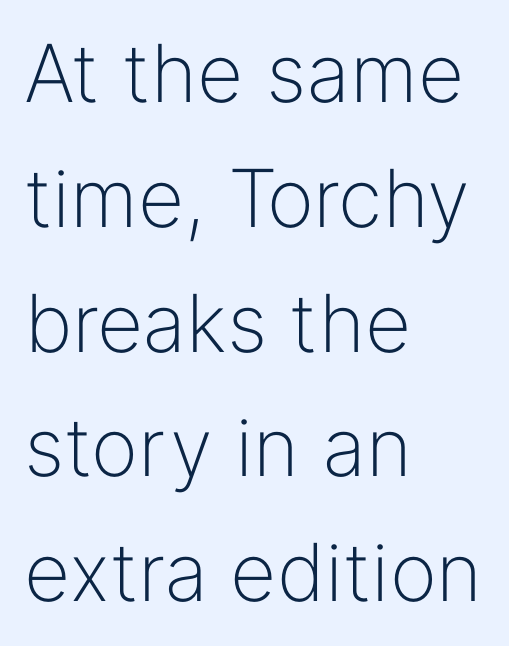
Q: Is the text bold? A: No.
Q: Is the text italic (slanted)? A: No, it is upright.
Q: Is the typeface a serif or a sans-serif typeface? A: Sans-serif.
Q: Is the text underlined? A: No.
Q: How is the paragraph aligned? A: Left-aligned.
Q: Is the spacing between letters normal or unusually wide? A: Normal.
Q: Is the spacing between lines tight, normal or loose? A: Normal.
Q: Width (condensed, normal, or wide)? A: Normal.
Q: Stroke contrast? A: Low.
Q: x-height? A: Medium.
Q: Monospaced? A: No.
